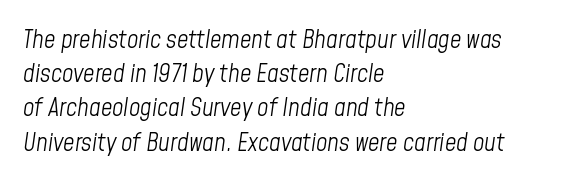
Q: Is the text bold? A: No.
Q: Is the text italic (slanted)? A: Yes, it leans right by about 8 degrees.
Q: Is the text underlined? A: No.
Q: How is the paragraph aligned? A: Left-aligned.
Q: Is the spacing between letters normal or unusually wide? A: Normal.
Q: Is the spacing between lines tight, normal or loose? A: Normal.
